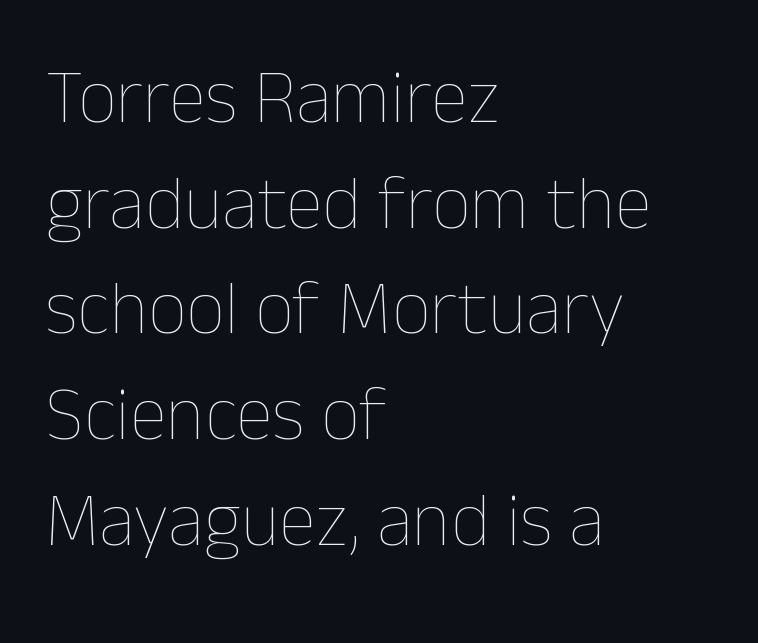
Q: Is the text bold? A: No.
Q: Is the text italic (slanted)? A: No, it is upright.
Q: Is the text underlined? A: No.
Q: How is the paragraph aligned? A: Left-aligned.
Q: Is the spacing between letters normal or unusually wide? A: Normal.
Q: Is the spacing between lines tight, normal or loose? A: Normal.
Q: Width (condensed, normal, or wide)? A: Normal.
Q: Stroke contrast? A: Low.
Q: x-height? A: Medium.
Q: Monospaced? A: No.
